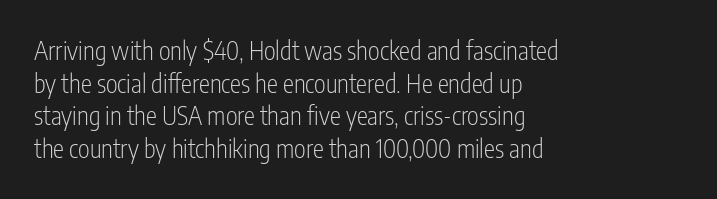
Q: Is the text bold? A: No.
Q: Is the text italic (slanted)? A: No, it is upright.
Q: Is the text underlined? A: No.
Q: How is the paragraph aligned? A: Left-aligned.
Q: Is the spacing between letters normal or unusually wide? A: Normal.
Q: Is the spacing between lines tight, normal or loose? A: Normal.
